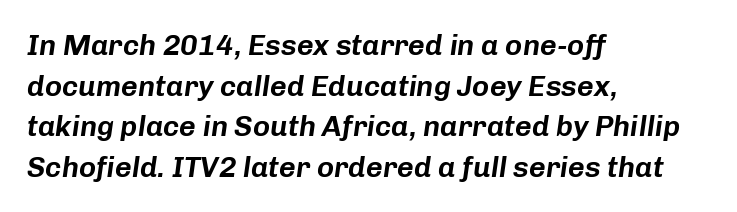
Q: Is the text italic (slanted)? A: Yes, it leans right by about 8 degrees.
Q: Is the text underlined? A: No.
Q: How is the paragraph aligned? A: Left-aligned.
Q: Is the spacing between letters normal or unusually wide? A: Normal.
Q: Is the spacing between lines tight, normal or loose? A: Normal.
Q: Width (condensed, normal, or wide)? A: Normal.
Q: Stroke contrast? A: Low.
Q: x-height? A: Medium.
Q: Monospaced? A: No.
